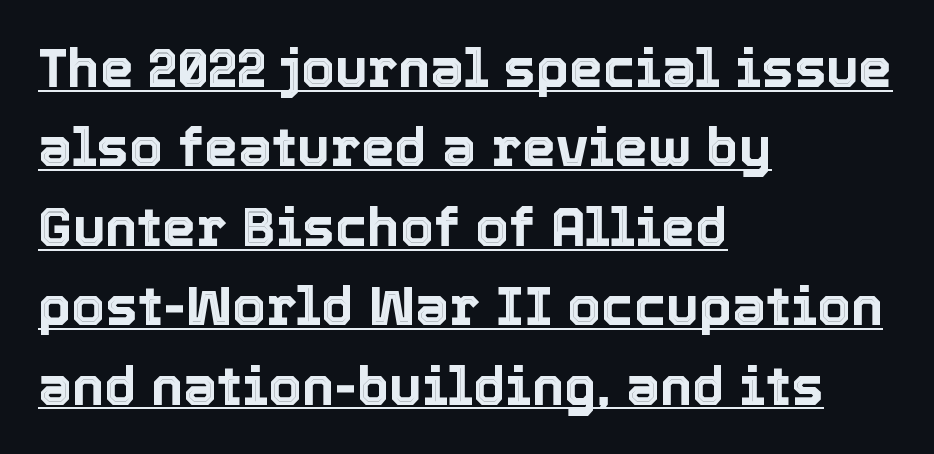
Summary of vertical rhythm: regular, with standard interline spacing. Between one letter and the next there's only the usual sliver of space. All the whitespace from short lines collects on the right. The face used here is proportionally spaced, like ordinary book or web type. The axis of the letterforms is exactly vertical. Students, observe the line beneath the letters — that is underlining.
